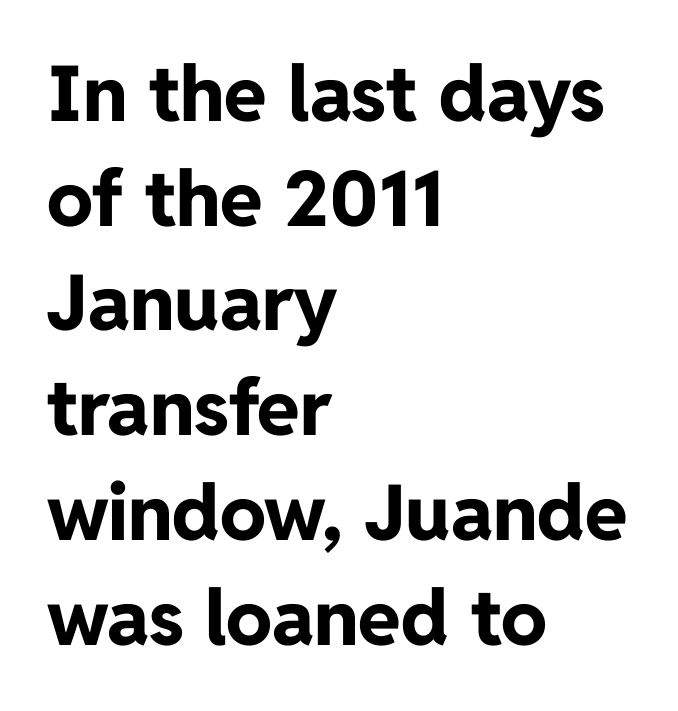
Q: Is the text bold? A: Yes.
Q: Is the text italic (slanted)? A: No, it is upright.
Q: Is the typeface a serif or a sans-serif typeface? A: Sans-serif.
Q: Is the text underlined? A: No.
Q: How is the paragraph aligned? A: Left-aligned.
Q: Is the spacing between letters normal or unusually wide? A: Normal.
Q: Is the spacing between lines tight, normal or loose? A: Normal.
Q: Width (condensed, normal, or wide)? A: Normal.
Q: Stroke contrast? A: Low.
Q: x-height? A: Medium.
Q: Monospaced? A: No.
